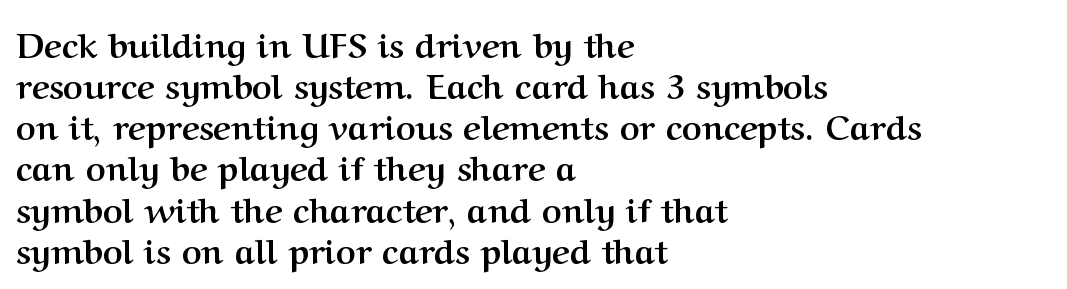
{"serif": "yes", "italic": "no", "bold": "yes", "weight": "semibold", "width": "normal", "stroke_contrast": "medium", "x_height": "medium", "monospaced": "no", "underline": "no", "align": "left", "line_spacing_ratio": 1.21, "letter_spacing": "normal", "letter_spacing_em": 0.0, "glyph_px": 34}
